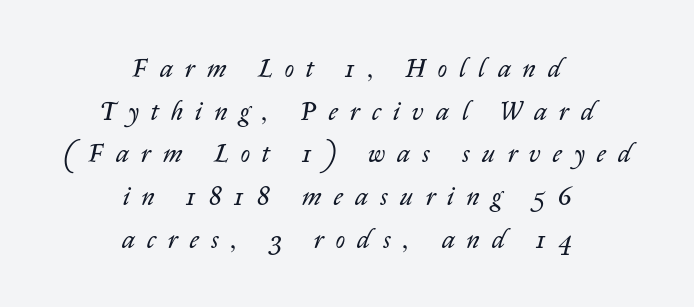
The image shows 26 px text type, italic (leaning right); set centered, normal line spacing (1.64x), unusually wide letter spacing (+0.48 em), not underlined.
